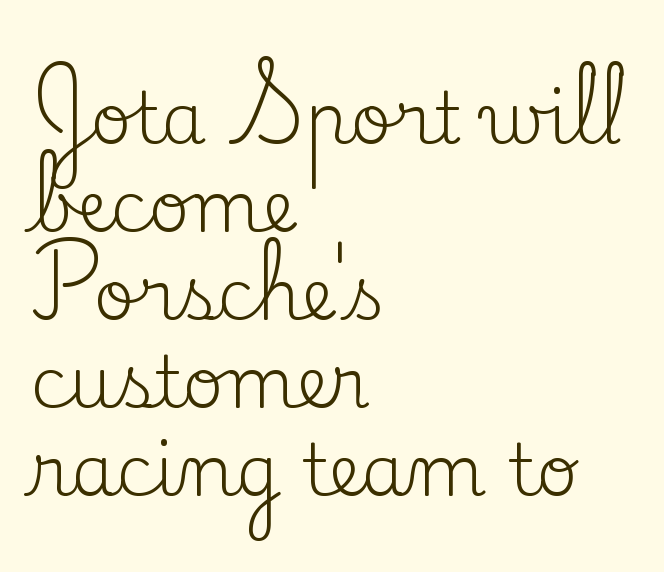
{"italic": "no", "bold": "no", "weight": "regular", "width": "normal", "stroke_contrast": "low", "x_height": "small", "monospaced": "no", "underline": "no", "align": "left", "line_spacing_ratio": 1.24, "letter_spacing": "normal", "letter_spacing_em": 0.0, "glyph_px": 71}
